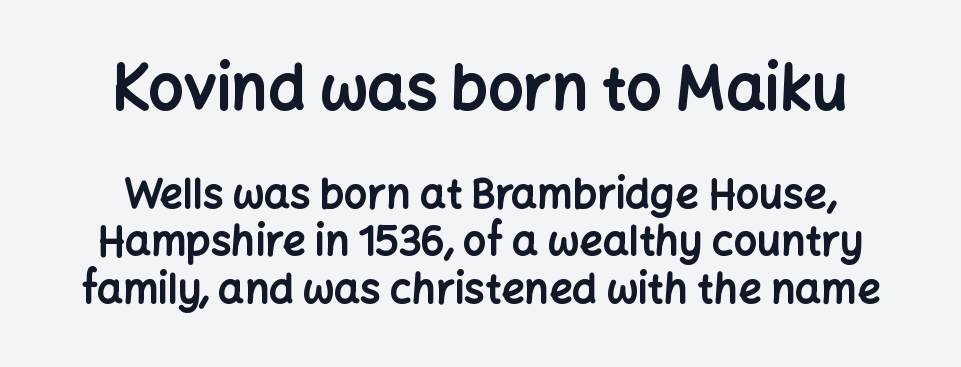
The image shows 62 px bold sans-serif type, upright; set centered, line spacing 1.16x, normal letter spacing, not underlined; the first (top) block is 1.51x larger; low stroke contrast and a medium x-height.
